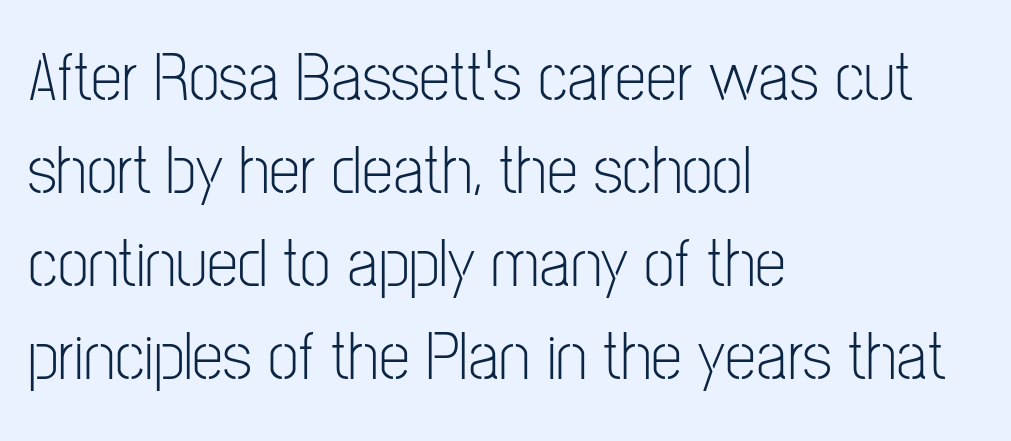
The image shows 70 px light, condensed sans-serif type, upright; set left-aligned, normal line spacing (1.33x), normal letter spacing, not underlined; low stroke contrast and a medium x-height.
